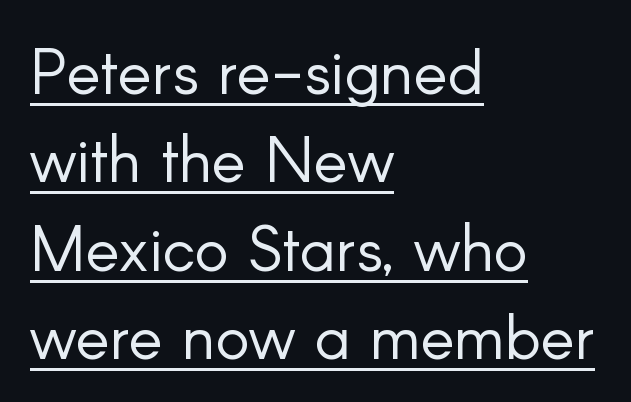
{"serif": "no", "italic": "no", "bold": "no", "weight": "light", "width": "normal", "stroke_contrast": "low", "x_height": "small", "monospaced": "no", "underline": "yes", "align": "left", "line_spacing": "normal", "line_spacing_ratio": 1.38, "letter_spacing": "normal", "letter_spacing_em": 0.0, "glyph_px": 64}
